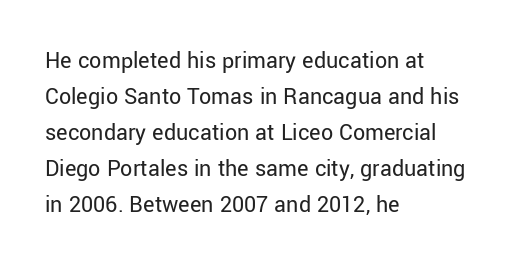
The image shows 24 px text type, upright; set left-aligned, normal line spacing (1.5x), normal letter spacing, not underlined.
